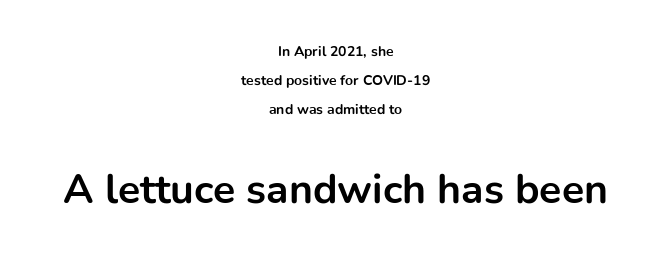
The image shows 41 px bold sans-serif type, upright; set centered, loose line spacing (2.07x), normal letter spacing, not underlined; the second (bottom) block is 2.93x larger; low stroke contrast and a medium x-height.
